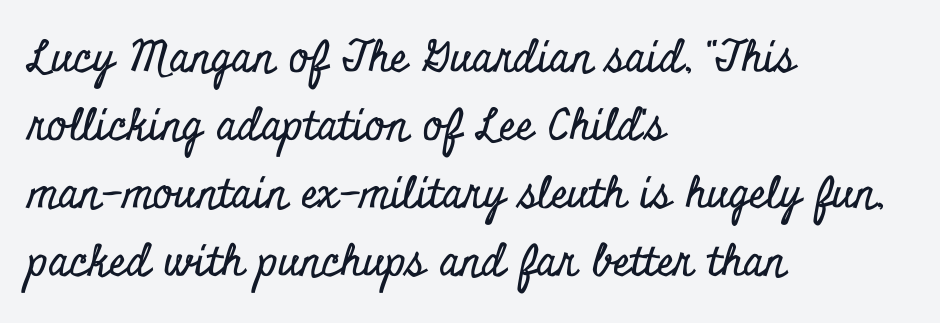
Q: Is the text italic (slanted)? A: Yes.
Q: Is the typeface a serif or a sans-serif typeface? A: Serif.
Q: Is the text underlined? A: No.
Q: How is the paragraph aligned? A: Left-aligned.
Q: Is the spacing between letters normal or unusually wide? A: Normal.
Q: Is the spacing between lines tight, normal or loose? A: Normal.
Q: Width (condensed, normal, or wide)? A: Condensed.
Q: Stroke contrast? A: Low.
Q: x-height? A: Small.
Q: Monospaced? A: No.
